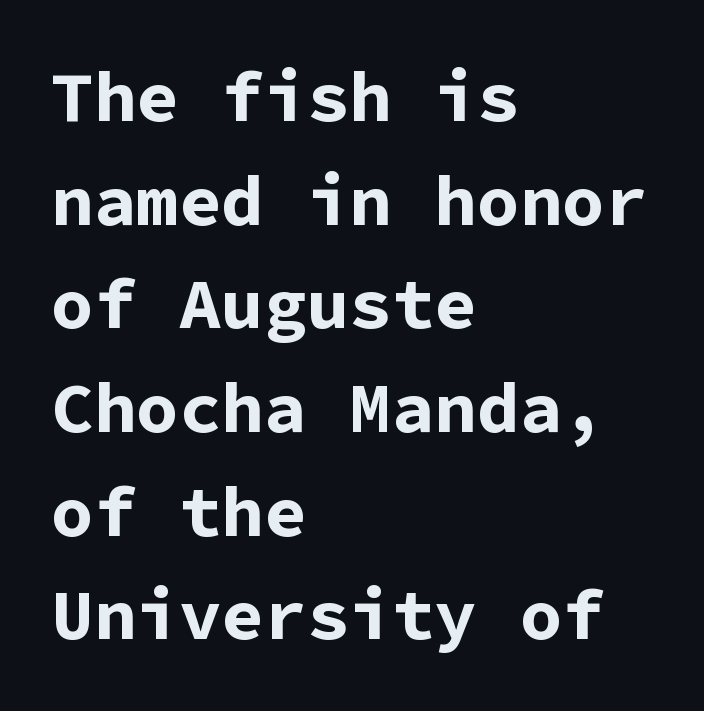
The image shows 71 px bold sans-serif type, upright, monospaced; set left-aligned, normal line spacing (1.46x), normal letter spacing, not underlined; low stroke contrast and a medium x-height.
